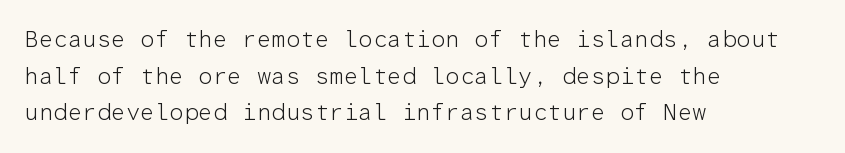
Q: Is the text bold? A: No.
Q: Is the text italic (slanted)? A: No, it is upright.
Q: Is the text underlined? A: No.
Q: How is the paragraph aligned? A: Left-aligned.
Q: Is the spacing between letters normal or unusually wide? A: Normal.
Q: Is the spacing between lines tight, normal or loose? A: Normal.
